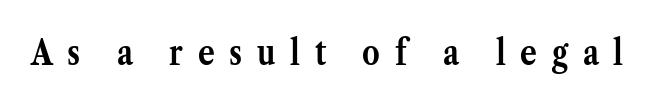
Varying glyph widths throughout — classic text-font behaviour. The glyphs have the mass of a bold cut. The letters carry serifs — small finishing strokes at the ends of their stems. A bare baseline throughout the passage.
